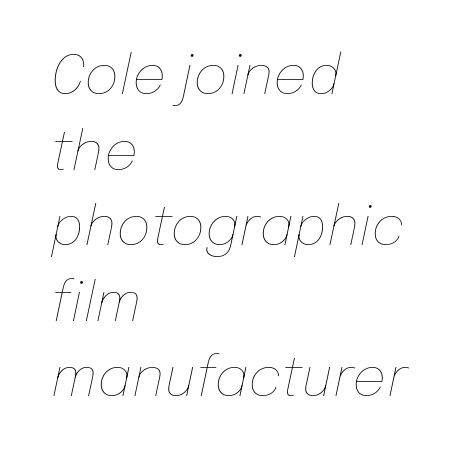
{"italic": "yes", "lean": "right", "slant_degrees": 12, "bold": "no", "weight": "thin", "width": "normal", "stroke_contrast": "low", "x_height": "medium", "monospaced": "no", "underline": "no", "align": "left", "line_spacing": "normal", "line_spacing_ratio": 1.4, "letter_spacing": "normal", "letter_spacing_em": 0.0, "glyph_px": 54}
